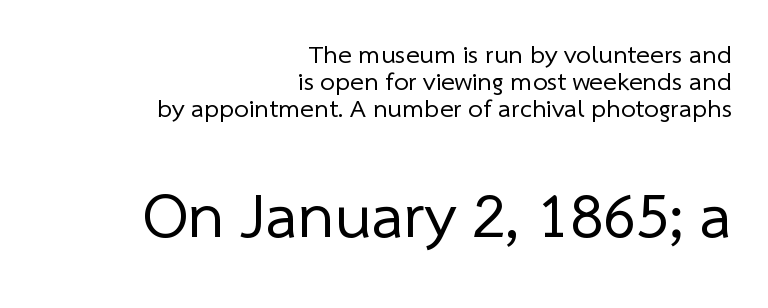
Q: Is the text bold? A: No.
Q: Is the typeface a serif or a sans-serif typeface? A: Sans-serif.
Q: Is the text underlined? A: No.
Q: How is the paragraph aligned? A: Right-aligned.
Q: Is the spacing between letters normal or unusually wide? A: Normal.
Q: Is the spacing between lines tight, normal or loose? A: Tight.
Q: Which block of text is set in a larger size, the first (top) or the second (bottom)? A: The second (bottom) one.
Q: Width (condensed, normal, or wide)? A: Normal.
Q: Stroke contrast? A: Low.
Q: x-height? A: Medium.
Q: Monospaced? A: No.
